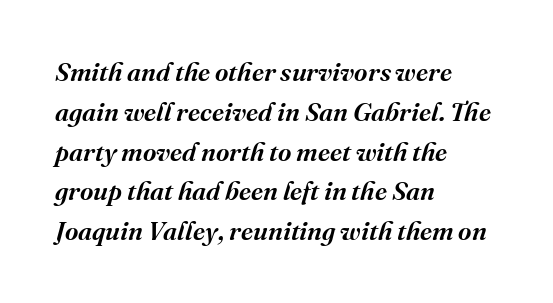
Does the copy run flush right? No — it runs flush left. Spacing between characters is what you'd get straight out of the box. This block has exactly the height ordinary leading produces. The characters look somewhat weighty, a semibold short of true bold. Underline: absent.
